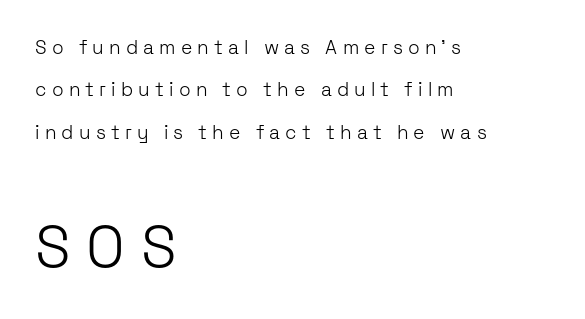
{"serif": "no", "italic": "no", "bold": "no", "weight": "light", "width": "normal", "stroke_contrast": "low", "x_height": "medium", "monospaced": "no", "underline": "no", "align": "left", "line_spacing": "loose", "line_spacing_ratio": 2.23, "letter_spacing": "wide", "letter_spacing_em": 0.27, "larger_block": "second", "size_ratio": 3.05, "glyph_px": 58}
